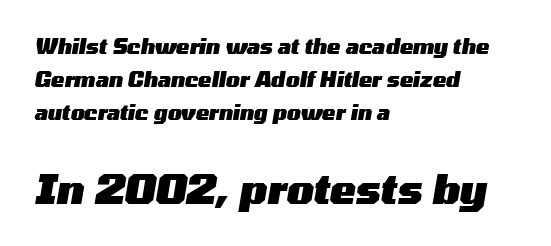
{"italic": "yes", "lean": "right", "slant_degrees": 10, "bold": "yes", "weight": "heavy", "width": "wide", "stroke_contrast": "medium", "x_height": "medium", "monospaced": "no", "underline": "no", "align": "left", "line_spacing": "normal", "line_spacing_ratio": 1.66, "letter_spacing": "normal", "letter_spacing_em": 0.0, "larger_block": "second", "size_ratio": 1.95, "glyph_px": 39}
